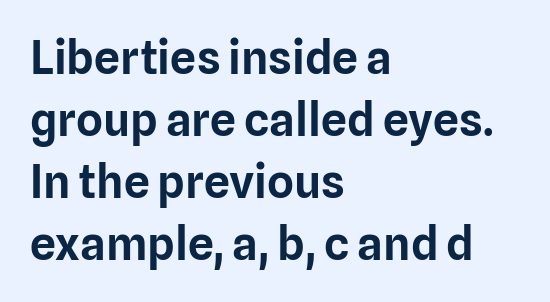
Q: Is the text italic (slanted)? A: No, it is upright.
Q: Is the typeface a serif or a sans-serif typeface? A: Sans-serif.
Q: Is the text underlined? A: No.
Q: How is the paragraph aligned? A: Left-aligned.
Q: Is the spacing between letters normal or unusually wide? A: Normal.
Q: Is the spacing between lines tight, normal or loose? A: Normal.
Q: Width (condensed, normal, or wide)? A: Normal.
Q: Stroke contrast? A: Low.
Q: x-height? A: Medium.
Q: Monospaced? A: No.
